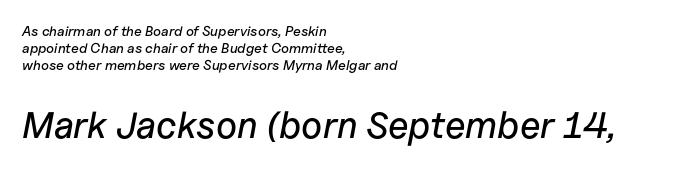
Posture: slanted. Looks like regular typesetting: each glyph gets only the width it needs. Caption: standard tracking, unaltered. Reading top to bottom, the characters get bigger at the block break.
